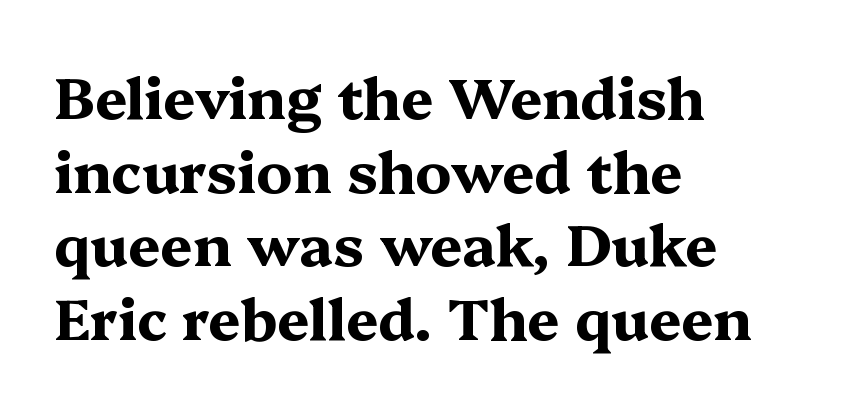
Each new line begins a customary step beneath the previous one. Old-style or modern, the face here clearly has serifs. The rendering anchors every line to the left-hand side. You could not count columns in this text — the font is proportionally spaced.
